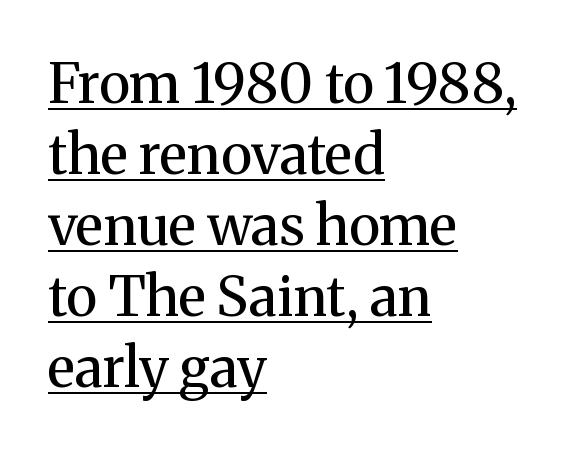
Q: Is the text bold? A: No.
Q: Is the text italic (slanted)? A: No, it is upright.
Q: Is the typeface a serif or a sans-serif typeface? A: Serif.
Q: Is the text underlined? A: Yes.
Q: How is the paragraph aligned? A: Left-aligned.
Q: Is the spacing between letters normal or unusually wide? A: Normal.
Q: Is the spacing between lines tight, normal or loose? A: Normal.
Q: Width (condensed, normal, or wide)? A: Normal.
Q: Stroke contrast? A: Medium.
Q: x-height? A: Medium.
Q: Monospaced? A: No.
